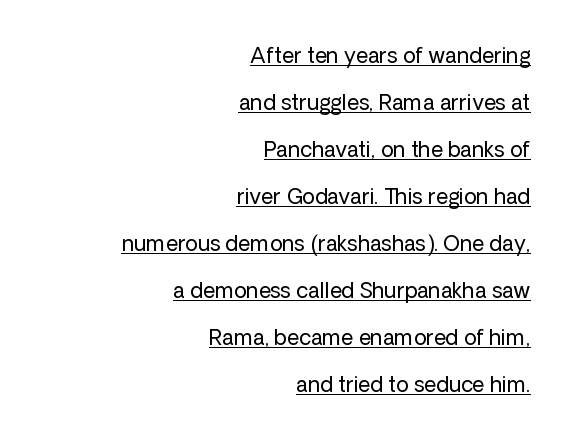
Q: Is the text bold? A: No.
Q: Is the text italic (slanted)? A: No, it is upright.
Q: Is the text underlined? A: Yes.
Q: How is the paragraph aligned? A: Right-aligned.
Q: Is the spacing between letters normal or unusually wide? A: Normal.
Q: Is the spacing between lines tight, normal or loose? A: Loose.
